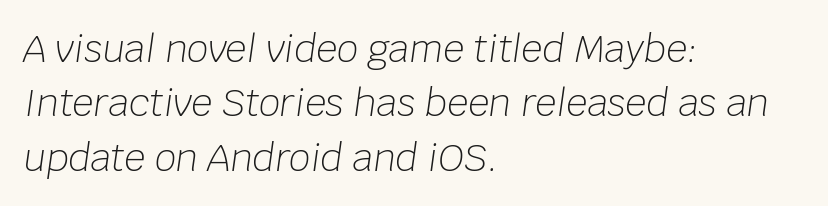
The image shows 37 px light type, italic (leaning right); set left-aligned, normal line spacing (1.47x), normal letter spacing, not underlined; low stroke contrast and a large x-height.
